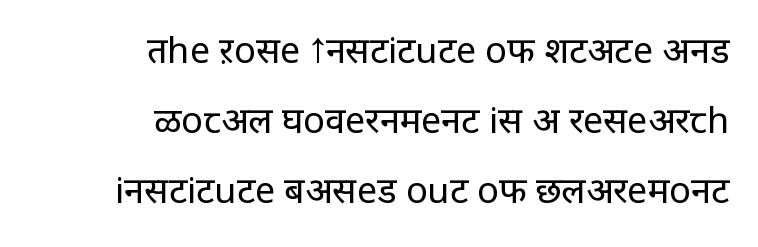
Type style note: lacks serifs. Compared with typical body copy, the letter spacing here is the same. The rendering uses a large line-height, opening up the rows. Each letter keeps its own natural width here, so spacing adapts to shape. You can tell it's not italic because the verticals are truly vertical. A clean baseline with only descenders dipping below it.
